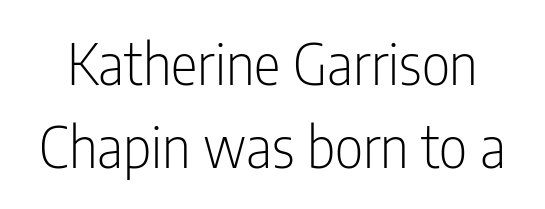
Q: Is the text bold? A: No.
Q: Is the text italic (slanted)? A: No, it is upright.
Q: Is the typeface a serif or a sans-serif typeface? A: Sans-serif.
Q: Is the text underlined? A: No.
Q: Is the spacing between letters normal or unusually wide? A: Normal.
Q: Is the spacing between lines tight, normal or loose? A: Normal.
Q: Width (condensed, normal, or wide)? A: Condensed.
Q: Stroke contrast? A: Low.
Q: x-height? A: Medium.
Q: Monospaced? A: No.
